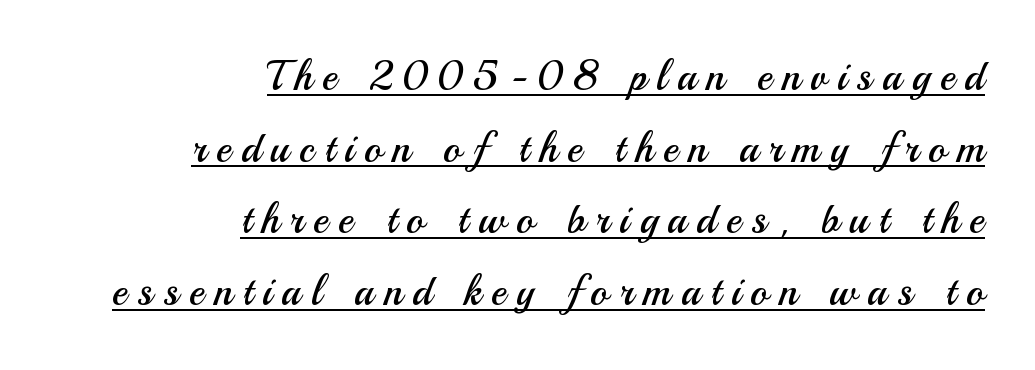
{"serif": "no", "bold": "no", "weight": "regular", "width": "normal", "stroke_contrast": "medium", "x_height": "small", "monospaced": "no", "underline": "yes", "align": "right", "line_spacing_ratio": 1.75, "letter_spacing": "wide", "letter_spacing_em": 0.25, "glyph_px": 41}
